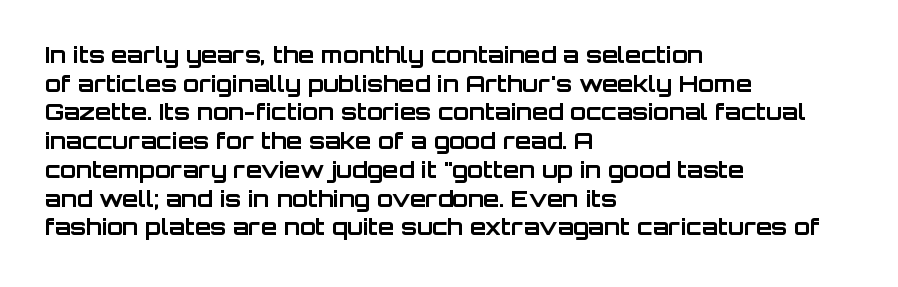
{"italic": "no", "bold": "yes", "underline": "no", "align": "left", "line_spacing": "normal", "line_spacing_ratio": 1.25, "letter_spacing": "normal", "letter_spacing_em": 0.0, "glyph_px": 23}
